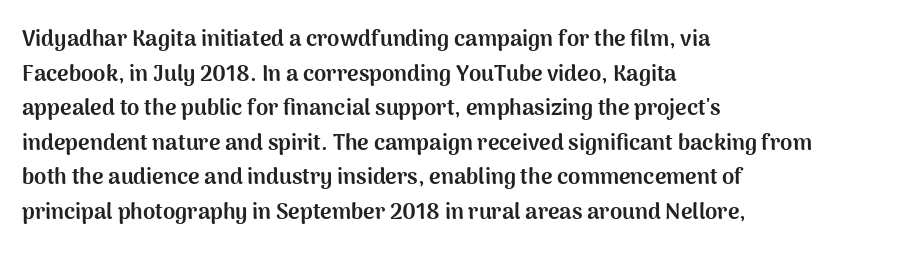
The image shows 22 px bold type, upright; set left-aligned, normal line spacing (1.57x), normal letter spacing, not underlined.
